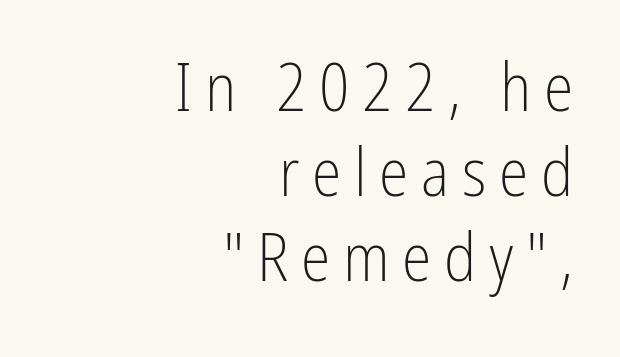
The image shows 67 px light, condensed sans-serif type, upright; set right-aligned, normal line spacing (1.27x), not underlined; low stroke contrast and a medium x-height.
